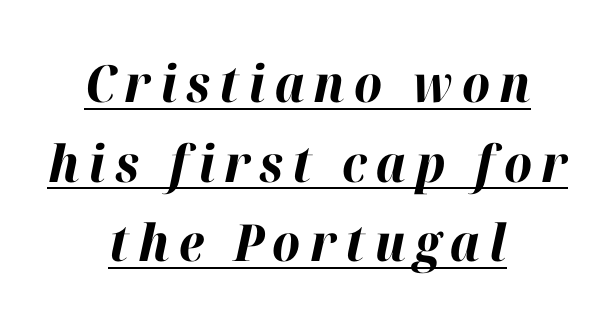
{"italic": "yes", "lean": "right", "slant_degrees": 12, "bold": "yes", "weight": "bold", "width": "normal", "stroke_contrast": "high", "x_height": "medium", "monospaced": "no", "underline": "yes", "align": "center", "line_spacing": "normal", "line_spacing_ratio": 1.56, "glyph_px": 51}
